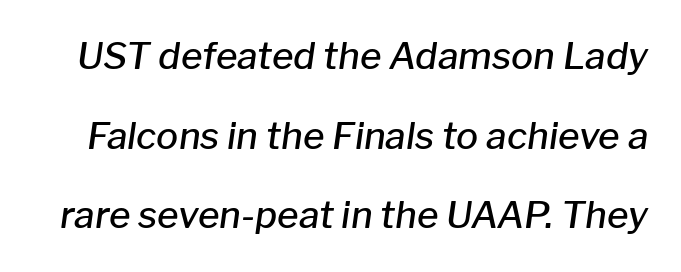
The image shows 37 px semibold type, italic (leaning right); set loose line spacing (2.15x), normal letter spacing, not underlined; low stroke contrast and a medium x-height.
